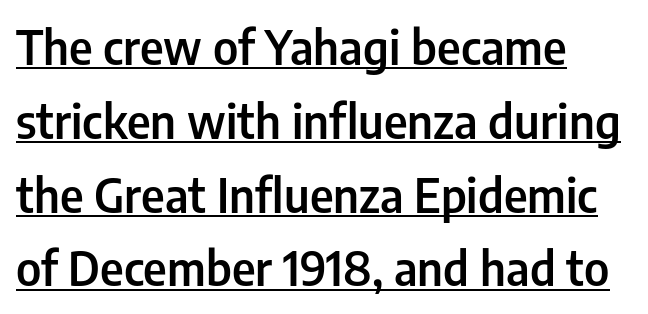
The image shows 47 px semibold, condensed sans-serif type, upright; set left-aligned, normal line spacing (1.57x), normal letter spacing, underlined; low stroke contrast and a medium x-height.
